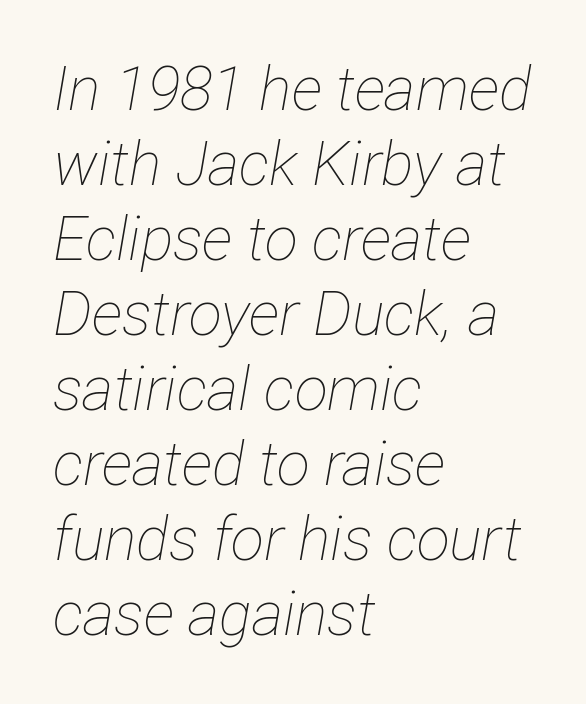
The image shows 61 px thin, condensed type, italic (leaning right); set left-aligned, line spacing 1.23x, normal letter spacing, not underlined; low stroke contrast and a medium x-height.
